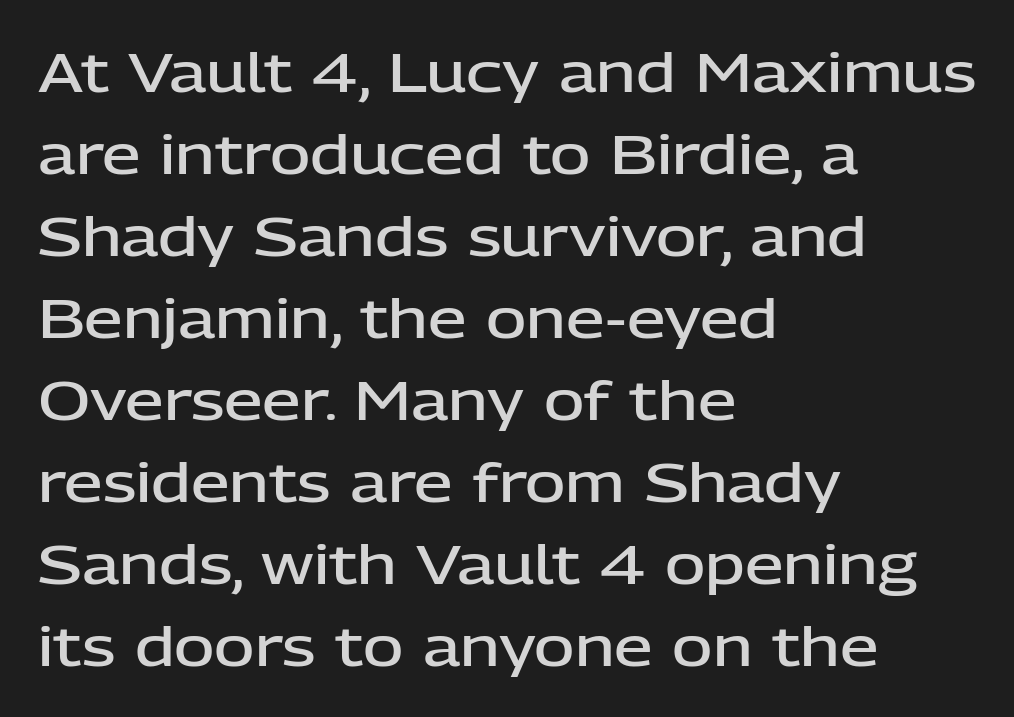
The image shows 55 px semibold sans-serif type, upright; set left-aligned, normal line spacing (1.49x), normal letter spacing, not underlined; low stroke contrast and a medium x-height.
